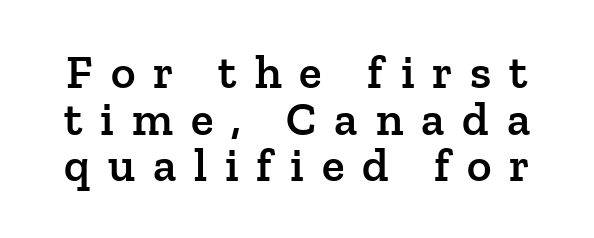
The image shows 47 px semibold serif type, upright; set tight line spacing (0.99x), unusually wide letter spacing (+0.38 em), not underlined; low stroke contrast and a medium x-height.
